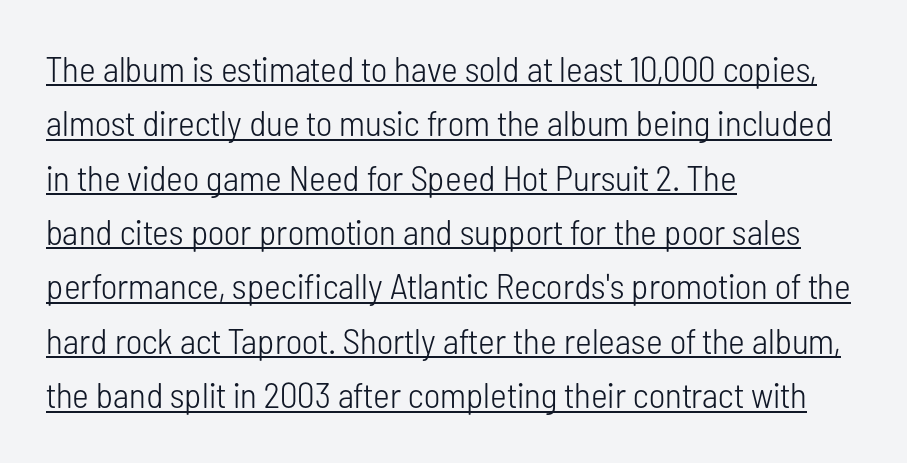
{"serif": "no", "italic": "no", "bold": "no", "weight": "light", "width": "condensed", "stroke_contrast": "low", "x_height": "medium", "monospaced": "no", "underline": "yes", "align": "left", "line_spacing": "normal", "line_spacing_ratio": 1.51, "letter_spacing": "normal", "letter_spacing_em": 0.0, "glyph_px": 36}
